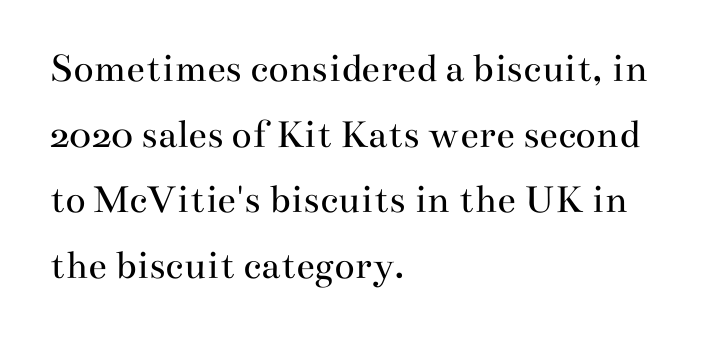
The image shows 42 px regular-weight, wide serif type, upright; set left-aligned, normal line spacing (1.56x), normal letter spacing, not underlined; medium stroke contrast and a small x-height.
